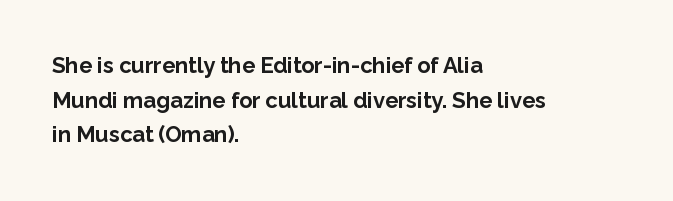
The image shows 22 px bold type, upright; set left-aligned, normal line spacing (1.57x), normal letter spacing, not underlined.
